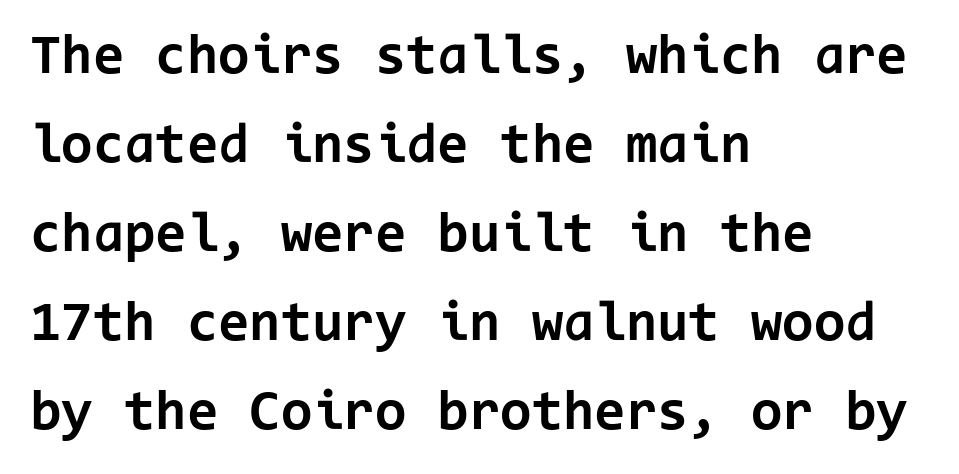
The image shows 57 px bold sans-serif type, upright, monospaced; set left-aligned, normal line spacing (1.56x), normal letter spacing, not underlined; low stroke contrast and a medium x-height.
